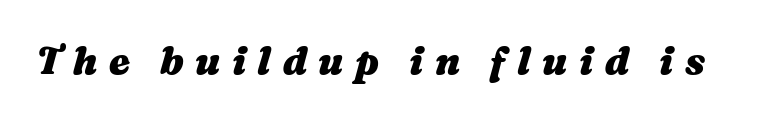
You could only call the tracking loose — the letters float apart. The space directly below the letters is spotless. Note the varied advance widths — an 'i' is clearly narrower than an 'm'. Italic: yes, the glyphs are oblique. Heavy-handed strokes throughout: this text is bold.
